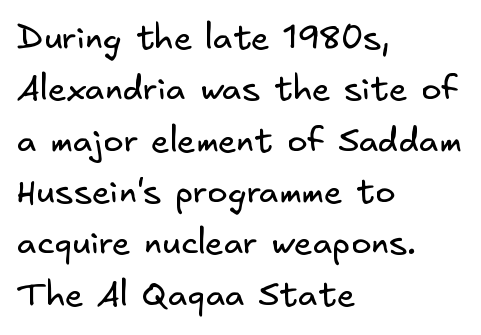
The image shows 34 px regular-weight sans-serif type; set left-aligned, normal line spacing (1.51x), normal letter spacing, not underlined; low stroke contrast and a small x-height.
